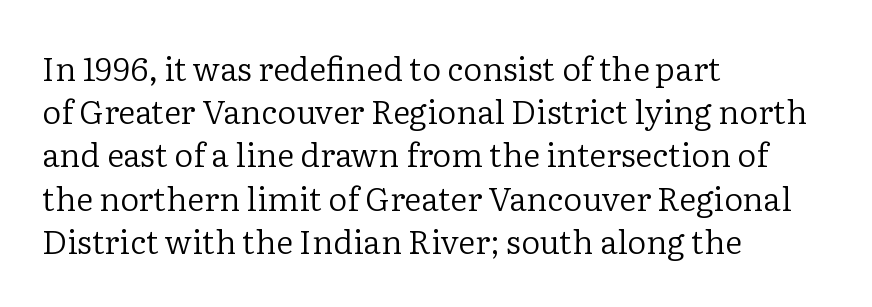
The image shows 33 px regular-weight serif type, upright; set left-aligned, normal line spacing (1.31x), normal letter spacing, not underlined; low stroke contrast and a medium x-height.
